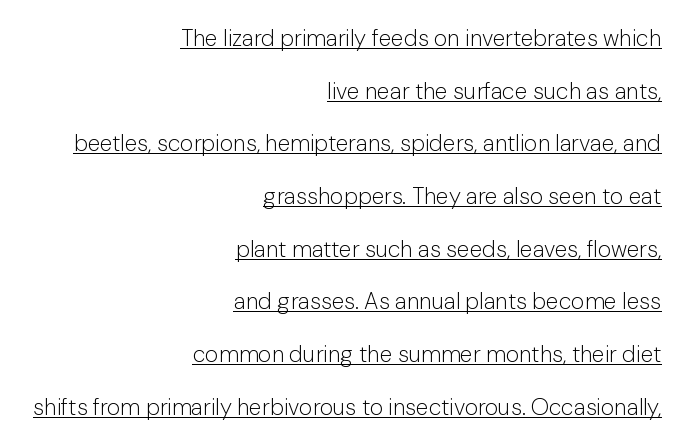
Q: Is the text bold? A: No.
Q: Is the text italic (slanted)? A: No, it is upright.
Q: Is the text underlined? A: Yes.
Q: How is the paragraph aligned? A: Right-aligned.
Q: Is the spacing between letters normal or unusually wide? A: Normal.
Q: Is the spacing between lines tight, normal or loose? A: Loose.
